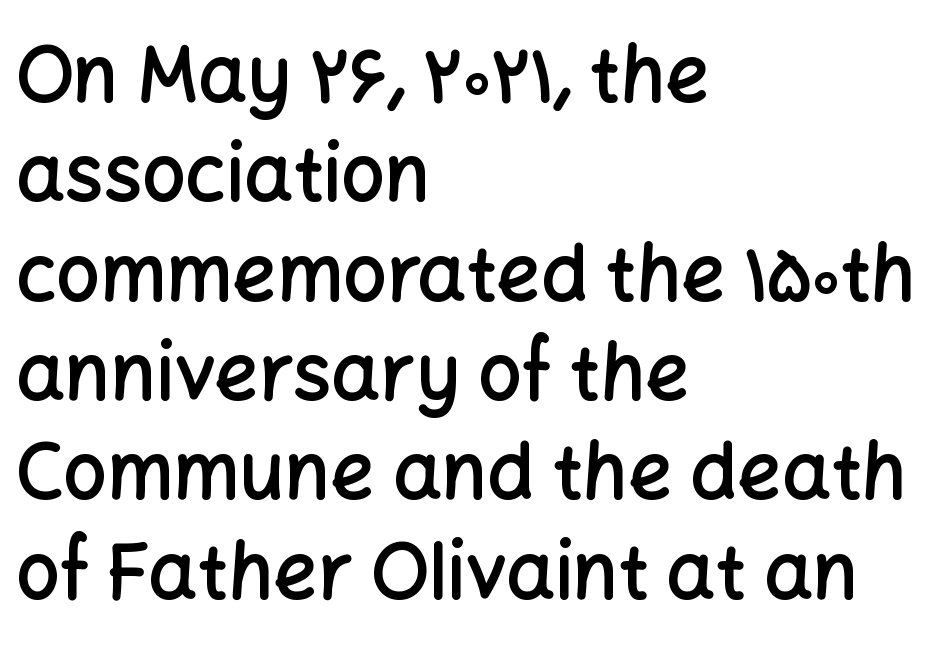
The image shows 77 px semibold sans-serif type, upright; set left-aligned, normal line spacing (1.29x), normal letter spacing, not underlined; low stroke contrast and a medium x-height.
